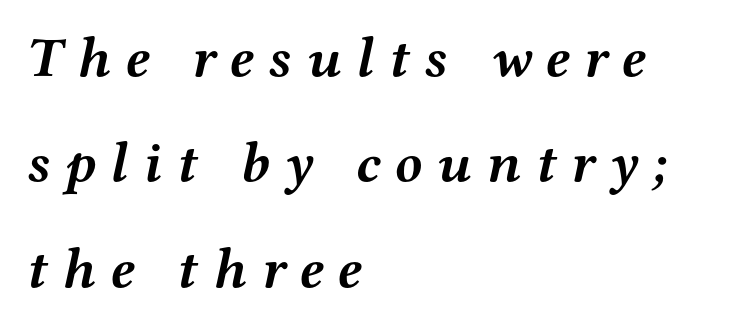
{"serif": "yes", "italic": "yes", "lean": "right", "slant_degrees": 12, "bold": "yes", "weight": "semibold", "width": "wide", "stroke_contrast": "medium", "x_height": "medium", "monospaced": "no", "underline": "no", "align": "left", "line_spacing_ratio": 1.88, "letter_spacing": "wide", "letter_spacing_em": 0.26, "glyph_px": 56}
